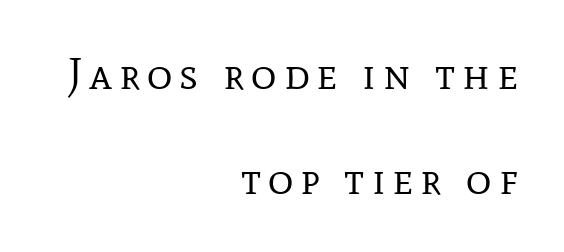
{"serif": "yes", "italic": "no", "bold": "no", "weight": "regular", "width": "normal", "stroke_contrast": "low", "x_height": "medium", "monospaced": "no", "underline": "no", "align": "right", "line_spacing": "loose", "line_spacing_ratio": 2.38, "glyph_px": 44}
